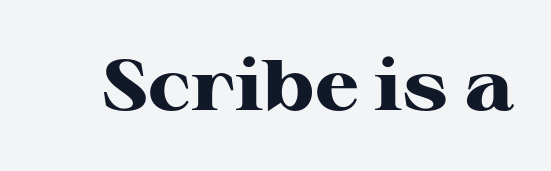
This sample uses plain, unmodified letter spacing. Every character sits straight up, as roman type does. The glyphs have the mass of a bold cut. The string is rendered with underlining switched off. The face used here is seriffed, in the tradition of book romans. This sample has the flowing, uneven cadence of proportional lettering.
